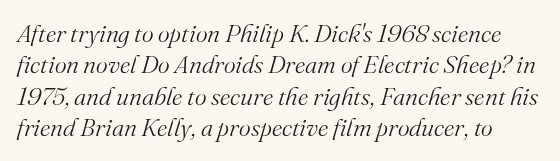
The image shows 25 px text type, italic (leaning right); set normal line spacing (1.26x), normal letter spacing, not underlined.
